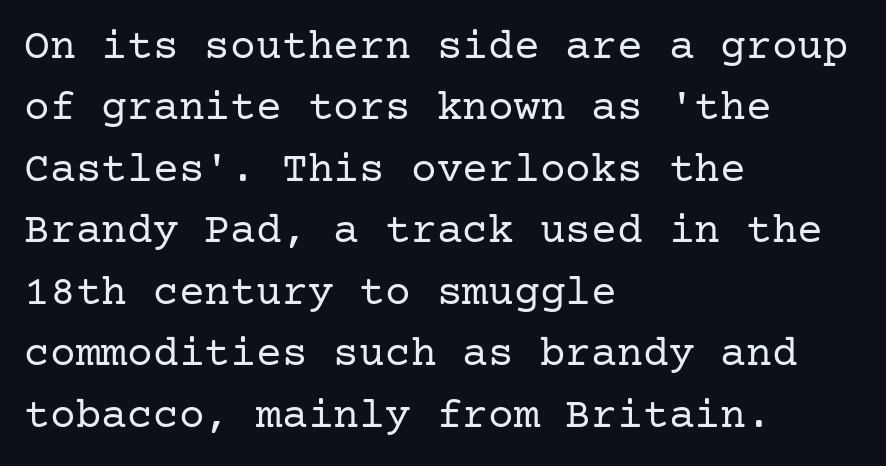
Every row of glyphs begins at an identical x-position on the left. Posture: vertical. Each letter's strokes conclude with small projecting serifs. The gaps between neighbouring characters are ordinary and unremarkable. The leading is moderate, giving the passage an even texture.
